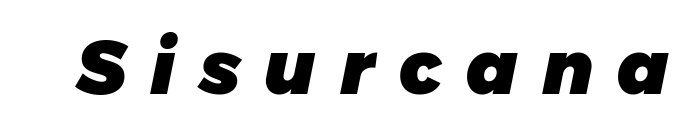
Q: Is the text bold? A: Yes.
Q: Is the text italic (slanted)? A: Yes, it leans right by about 11 degrees.
Q: Is the text underlined? A: No.
Q: Is the spacing between letters normal or unusually wide? A: Unusually wide.
Q: Width (condensed, normal, or wide)? A: Normal.
Q: Stroke contrast? A: Low.
Q: x-height? A: Medium.
Q: Monospaced? A: No.
